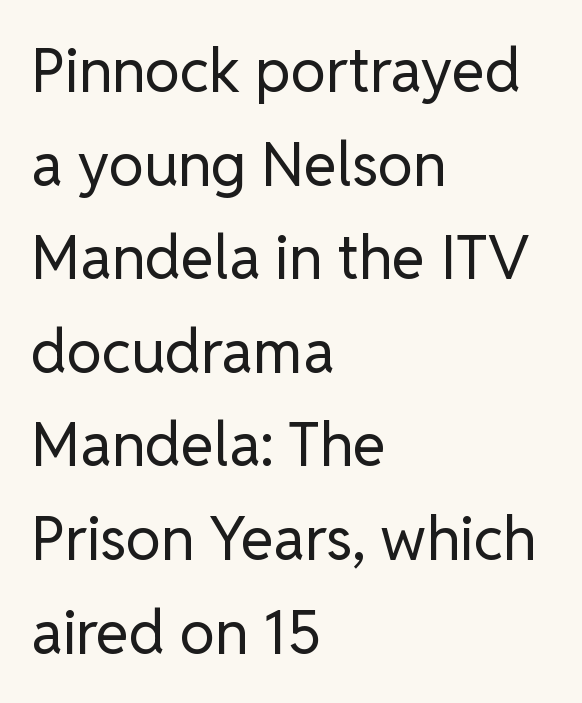
Alignment: flush left. Here the designer chose a conventional face with non-uniform glyph widths. The typeface chosen for these lines omits serifs. Look at the tracking — it's just the regular setting, nothing added. Regarding leading, the lines here are spaced in the standard way.
